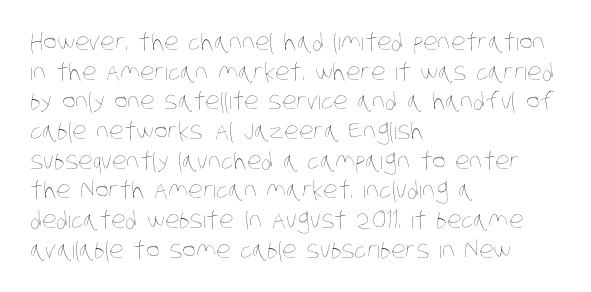
The image shows 23 px text type; set left-aligned, normal line spacing (1.29x), normal letter spacing, not underlined.
